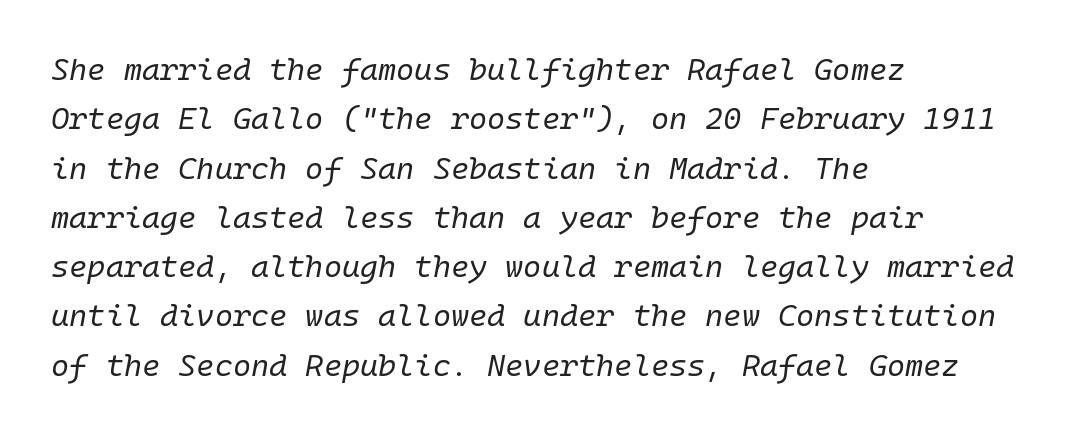
Plain, unruled lines of type. Emphasis-style slanted type is in use. Teacher's note: observe the even left margin — that is flush-left alignment. The letters sit at their default tracking, neither squeezed nor spread.
